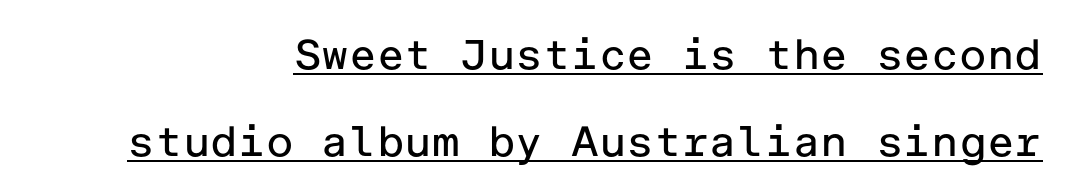
The image shows 42 px regular-weight sans-serif type, upright; set right-aligned, loose line spacing (2.07x), normal letter spacing, underlined; low stroke contrast and a medium x-height.
